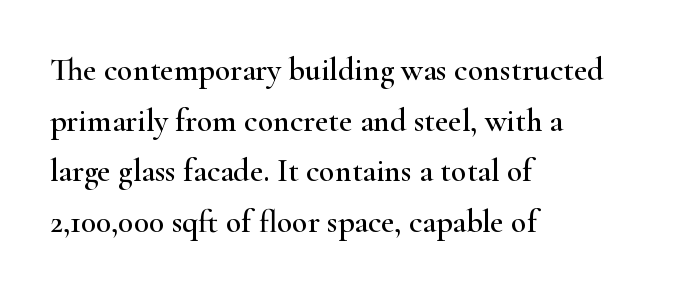
The image shows 32 px wide serif type, upright; set left-aligned, normal line spacing (1.58x), normal letter spacing, not underlined; high stroke contrast and a small x-height.
